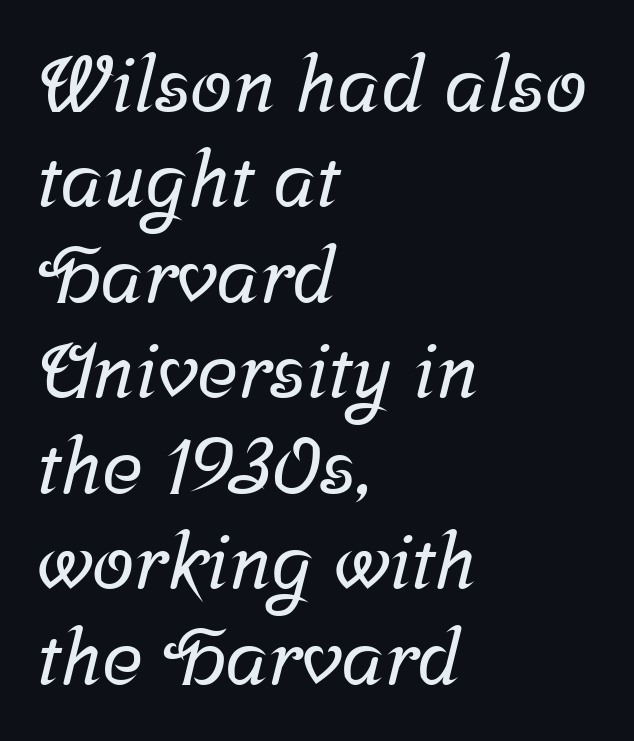
The image shows 77 px text type; set left-aligned, line spacing 1.24x, normal letter spacing, not underlined; low stroke contrast and a medium x-height.
